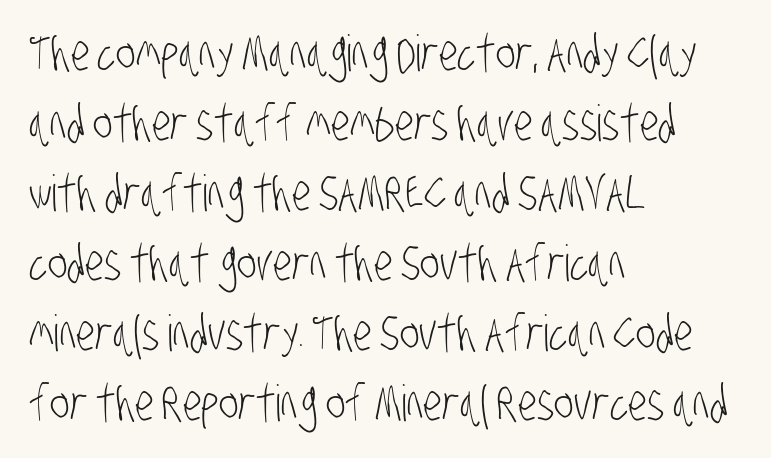
{"serif": "no", "bold": "no", "weight": "light", "width": "condensed", "stroke_contrast": "low", "x_height": "large", "monospaced": "no", "underline": "no", "align": "left", "line_spacing": "normal", "line_spacing_ratio": 1.4, "letter_spacing": "normal", "letter_spacing_em": 0.0, "glyph_px": 50}
